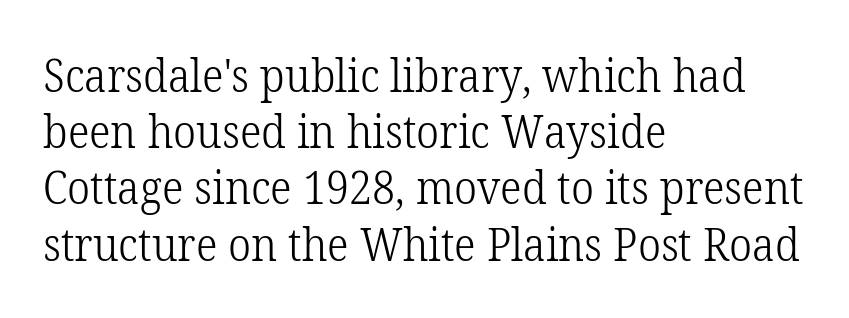
The image shows 45 px light serif type, upright; set left-aligned, normal line spacing (1.25x), normal letter spacing, not underlined; low stroke contrast and a medium x-height.
